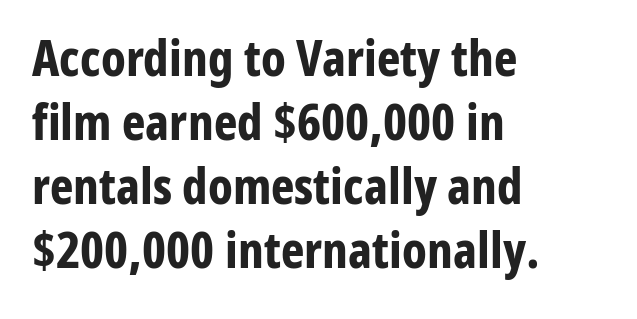
Q: Is the text bold? A: Yes.
Q: Is the text italic (slanted)? A: No, it is upright.
Q: Is the typeface a serif or a sans-serif typeface? A: Sans-serif.
Q: Is the text underlined? A: No.
Q: How is the paragraph aligned? A: Left-aligned.
Q: Is the spacing between letters normal or unusually wide? A: Normal.
Q: Is the spacing between lines tight, normal or loose? A: Normal.
Q: Width (condensed, normal, or wide)? A: Condensed.
Q: Stroke contrast? A: Low.
Q: x-height? A: Medium.
Q: Monospaced? A: No.
